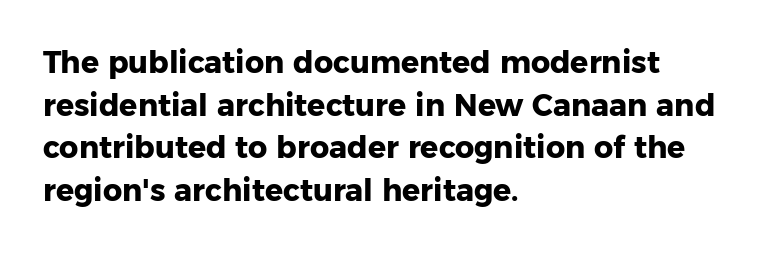
Q: Is the text bold? A: Yes.
Q: Is the text italic (slanted)? A: No, it is upright.
Q: Is the typeface a serif or a sans-serif typeface? A: Sans-serif.
Q: Is the text underlined? A: No.
Q: How is the paragraph aligned? A: Left-aligned.
Q: Is the spacing between letters normal or unusually wide? A: Normal.
Q: Is the spacing between lines tight, normal or loose? A: Normal.
Q: Width (condensed, normal, or wide)? A: Normal.
Q: Stroke contrast? A: Low.
Q: x-height? A: Medium.
Q: Monospaced? A: No.
